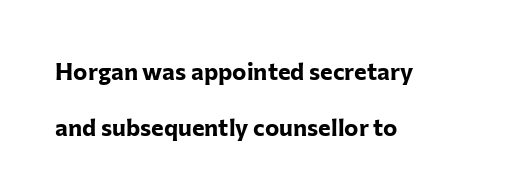
{"italic": "no", "bold": "yes", "underline": "no", "align": "left", "line_spacing": "loose", "line_spacing_ratio": 2.32, "letter_spacing": "normal", "letter_spacing_em": 0.0, "glyph_px": 24}
